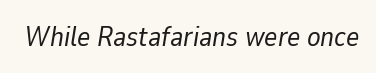
The image shows 28 px regular-weight type, italic (leaning right); set normal letter spacing, not underlined; low stroke contrast and a medium x-height.
